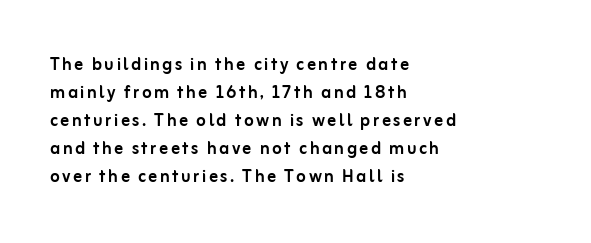
The rows are spaced the way most documents space them. Unlike italic type, these characters show no tilt at all. The lines are quadded left. A clean baseline with only descenders dipping below it.
